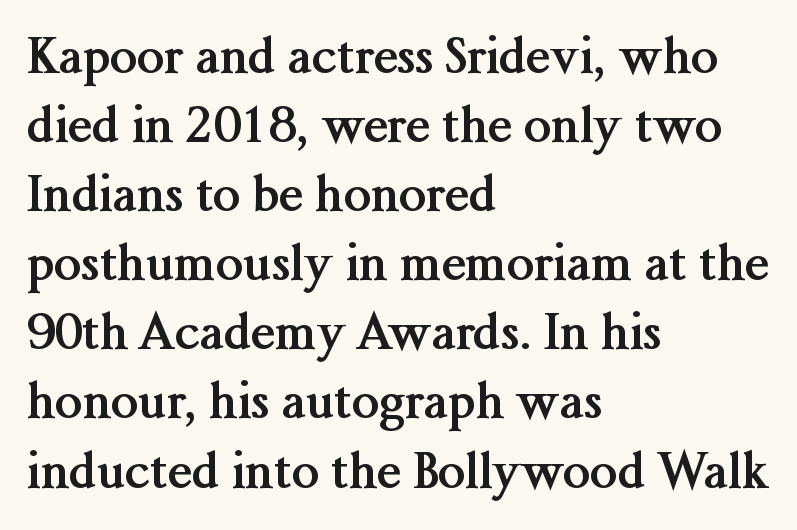
{"serif": "yes", "italic": "no", "bold": "yes", "weight": "semibold", "width": "normal", "stroke_contrast": "medium", "x_height": "medium", "monospaced": "no", "underline": "no", "align": "left", "line_spacing": "normal", "line_spacing_ratio": 1.41, "letter_spacing": "normal", "letter_spacing_em": 0.0, "glyph_px": 49}
